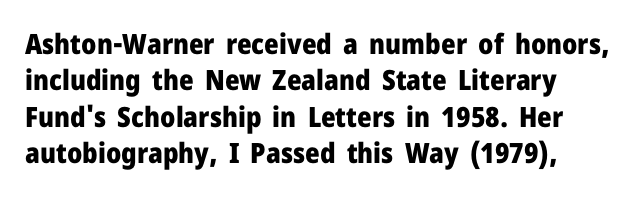
The image shows 28 px heavy sans-serif type, upright; set left-aligned, normal line spacing (1.3x), normal letter spacing, not underlined; low stroke contrast and a medium x-height.
